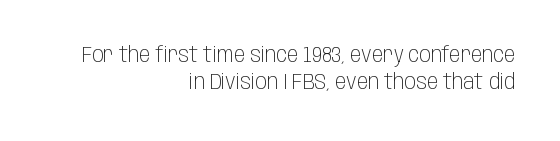
Lines of text with bare space underneath. The line texture is even and compact thanks to regular tracking. No letter is thick-stroked: the sample isn't bold. You can tell it's not italic because the verticals are truly vertical.
